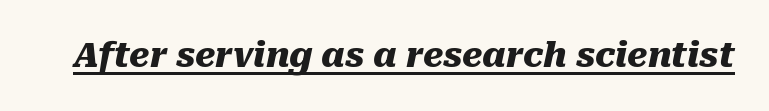
The image shows 34 px heavy type, italic (leaning right); set normal letter spacing, underlined; medium stroke contrast and a medium x-height.
